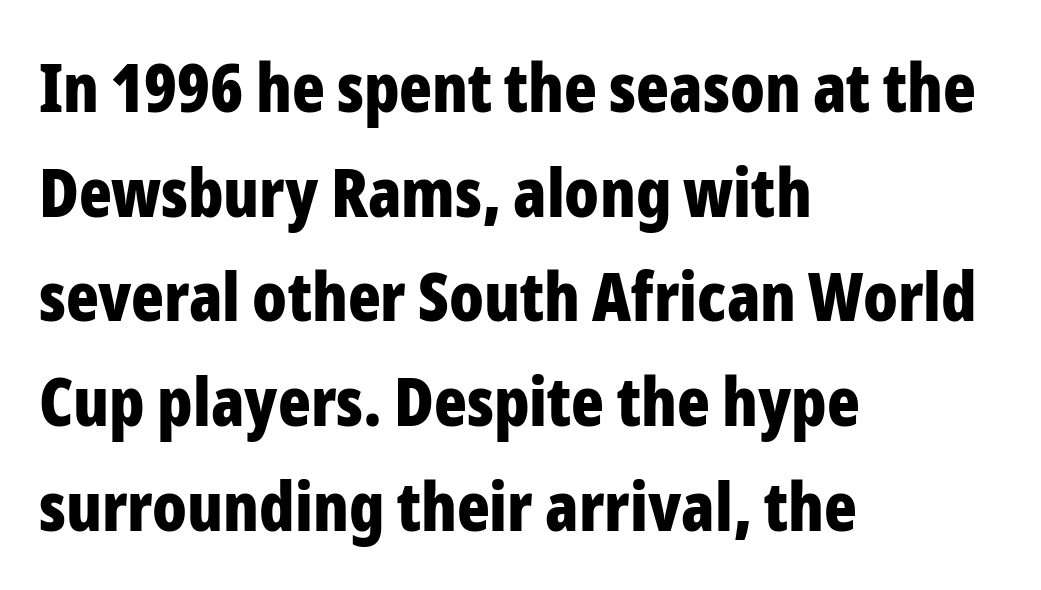
The space between consecutive lines is moderate. Nope, no serifs anywhere on these letters. The lines in this sample share a left origin and differ only in where they stop. As a designer I'd log this as weight 700, bold.
